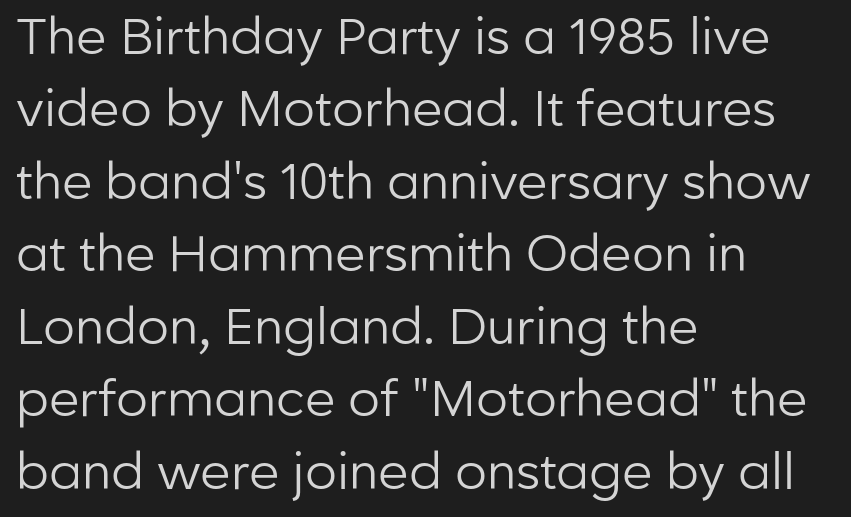
{"serif": "no", "italic": "no", "bold": "no", "weight": "regular", "width": "normal", "stroke_contrast": "low", "x_height": "medium", "monospaced": "no", "underline": "no", "align": "left", "line_spacing": "normal", "line_spacing_ratio": 1.45, "letter_spacing": "normal", "letter_spacing_em": 0.0, "glyph_px": 50}
